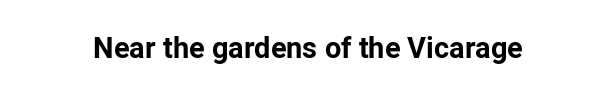
Every stem runs plumb, perpendicular to the baseline. The letters carry no serifs — their stems end cleanly without finishing strokes. The rendering uses natural spacing where letterforms have individual widths. Typographic density is high because the face is bold. Characters follow at the spacing the type designer built in. Any mark beneath the type? The region is blank.
